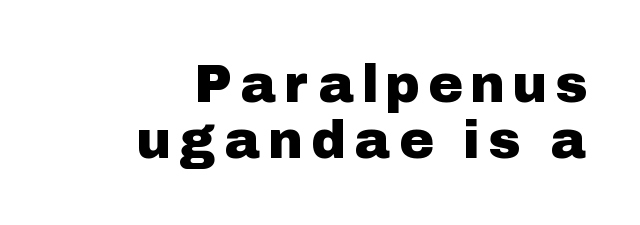
The image shows 53 px sans-serif type, upright; set right-aligned, tight line spacing (1.05x), unusually wide letter spacing (+0.21 em), not underlined; low stroke contrast and a medium x-height.
